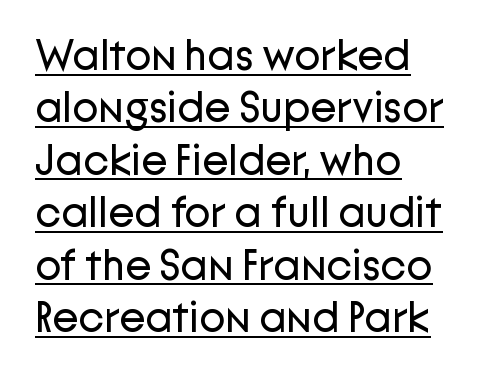
The image shows 43 px regular-weight sans-serif type, upright; set left-aligned, line spacing 1.22x, normal letter spacing, underlined; low stroke contrast and a medium x-height.
